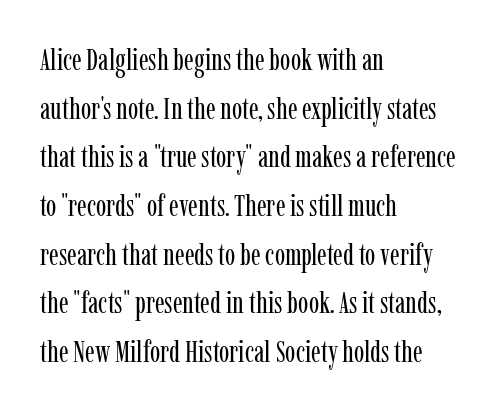
The passage shown is typed in a proportional face where columns would drift. The line-height multiplier appears to be the usual default. A bare baseline throughout the passage. The type sits square on the baseline with zero lean. Serif or sans? Serif — the stroke terminals have little feet.
